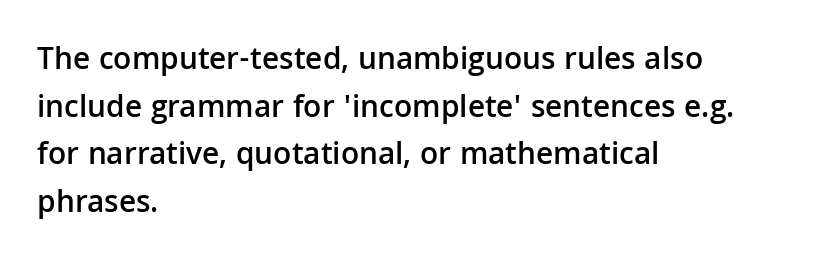
Q: Is the text bold? A: Semi-bold.
Q: Is the text italic (slanted)? A: No, it is upright.
Q: Is the typeface a serif or a sans-serif typeface? A: Sans-serif.
Q: Is the text underlined? A: No.
Q: How is the paragraph aligned? A: Left-aligned.
Q: Is the spacing between letters normal or unusually wide? A: Normal.
Q: Is the spacing between lines tight, normal or loose? A: Normal.
Q: Width (condensed, normal, or wide)? A: Normal.
Q: Stroke contrast? A: Low.
Q: x-height? A: Medium.
Q: Monospaced? A: No.
